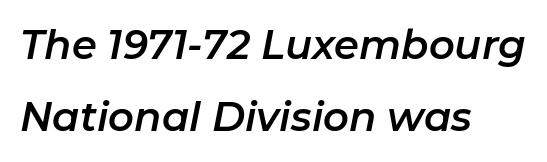
Q: Is the text italic (slanted)? A: Yes, it leans right by about 11 degrees.
Q: Is the text underlined? A: No.
Q: How is the paragraph aligned? A: Left-aligned.
Q: Is the spacing between letters normal or unusually wide? A: Normal.
Q: Width (condensed, normal, or wide)? A: Normal.
Q: Stroke contrast? A: Low.
Q: x-height? A: Medium.
Q: Monospaced? A: No.
